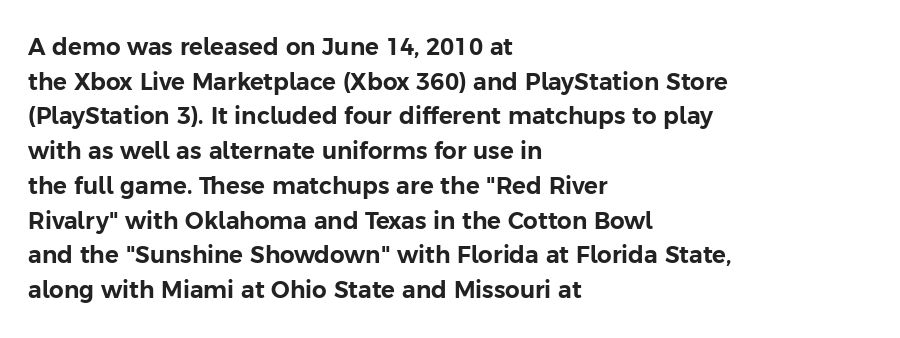
The image shows 23 px text type, upright; set left-aligned, normal line spacing (1.51x), normal letter spacing, not underlined.
